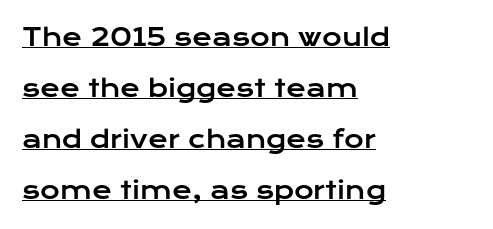
{"italic": "no", "underline": "yes", "align": "left", "line_spacing": "loose", "line_spacing_ratio": 2.13, "letter_spacing": "normal", "letter_spacing_em": 0.0, "glyph_px": 24}
